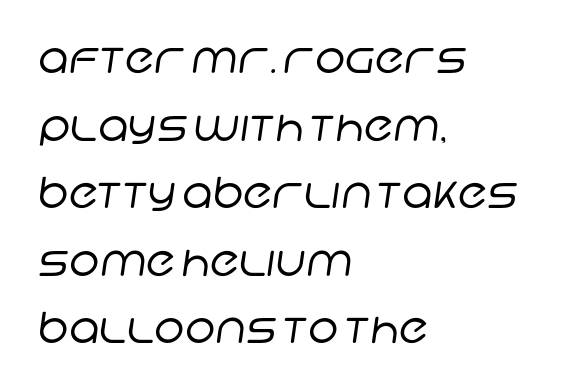
The image shows 43 px regular-weight sans-serif type; set left-aligned, normal line spacing (1.57x), normal letter spacing, not underlined; low stroke contrast and a large x-height.
